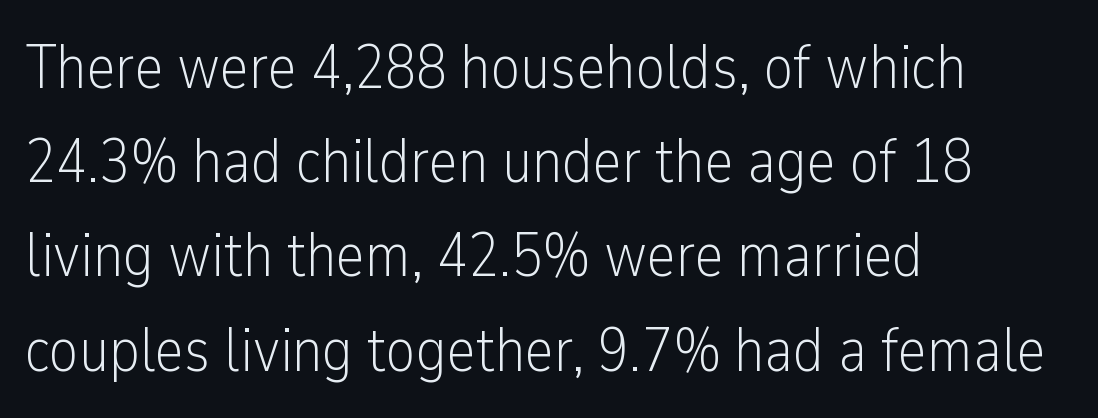
The image shows 62 px light, condensed sans-serif type, upright; set left-aligned, normal line spacing (1.52x), normal letter spacing, not underlined; low stroke contrast and a medium x-height.
